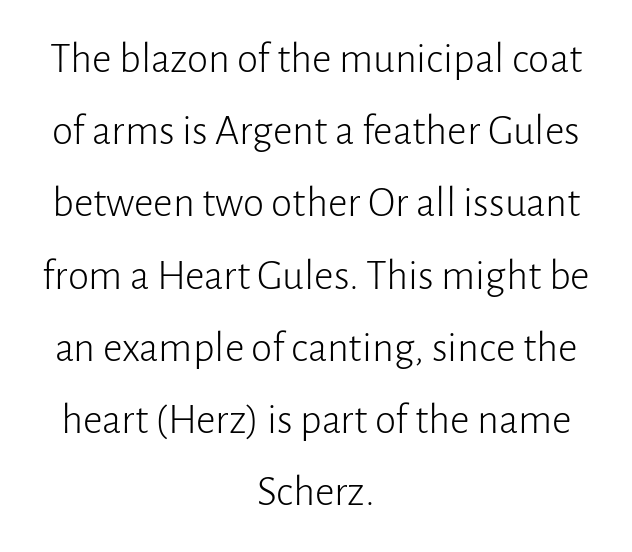
The image shows 43 px light sans-serif type, upright; set centered, normal line spacing (1.68x), normal letter spacing, not underlined; low stroke contrast and a medium x-height.
